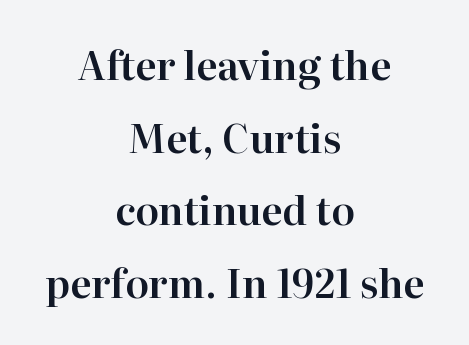
Q: Is the text italic (slanted)? A: No, it is upright.
Q: Is the typeface a serif or a sans-serif typeface? A: Serif.
Q: Is the text underlined? A: No.
Q: How is the paragraph aligned? A: Centered.
Q: Is the spacing between letters normal or unusually wide? A: Normal.
Q: Width (condensed, normal, or wide)? A: Normal.
Q: Stroke contrast? A: High.
Q: x-height? A: Medium.
Q: Monospaced? A: No.
